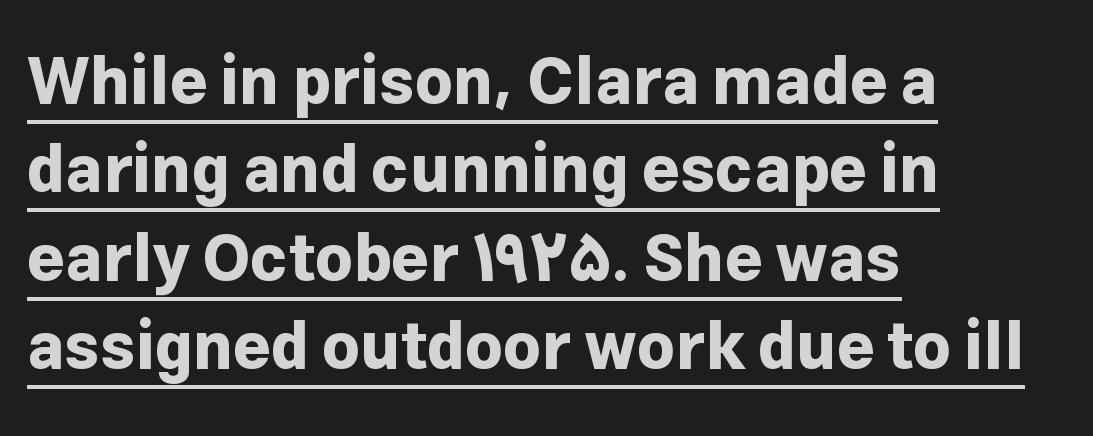
{"serif": "no", "italic": "no", "bold": "yes", "weight": "bold", "width": "normal", "stroke_contrast": "low", "x_height": "medium", "monospaced": "no", "underline": "yes", "align": "left", "line_spacing": "normal", "line_spacing_ratio": 1.36, "letter_spacing": "normal", "letter_spacing_em": 0.0, "glyph_px": 65}
